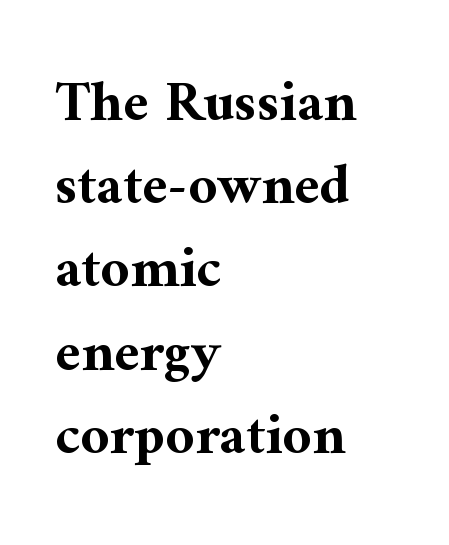
Q: Is the text bold? A: Yes.
Q: Is the text italic (slanted)? A: No, it is upright.
Q: Is the typeface a serif or a sans-serif typeface? A: Serif.
Q: Is the text underlined? A: No.
Q: How is the paragraph aligned? A: Left-aligned.
Q: Is the spacing between letters normal or unusually wide? A: Normal.
Q: Is the spacing between lines tight, normal or loose? A: Normal.
Q: Width (condensed, normal, or wide)? A: Normal.
Q: Stroke contrast? A: Medium.
Q: x-height? A: Medium.
Q: Monospaced? A: No.
